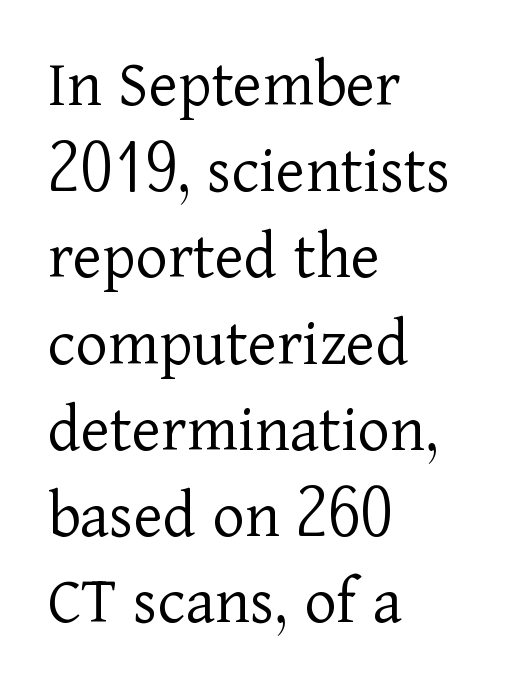
Q: Is the text bold? A: No.
Q: Is the text italic (slanted)? A: No, it is upright.
Q: Is the typeface a serif or a sans-serif typeface? A: Serif.
Q: Is the text underlined? A: No.
Q: How is the paragraph aligned? A: Left-aligned.
Q: Is the spacing between letters normal or unusually wide? A: Normal.
Q: Is the spacing between lines tight, normal or loose? A: Normal.
Q: Width (condensed, normal, or wide)? A: Normal.
Q: Stroke contrast? A: Low.
Q: x-height? A: Medium.
Q: Monospaced? A: No.
